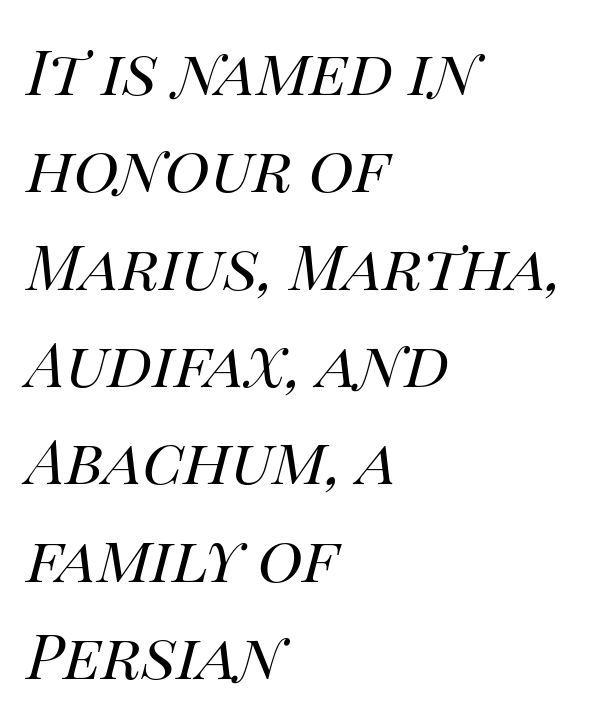
Q: Is the text bold? A: No.
Q: Is the text italic (slanted)? A: Yes, it leans right by about 14 degrees.
Q: Is the text underlined? A: No.
Q: How is the paragraph aligned? A: Left-aligned.
Q: Is the spacing between letters normal or unusually wide? A: Normal.
Q: Is the spacing between lines tight, normal or loose? A: Normal.
Q: Width (condensed, normal, or wide)? A: Normal.
Q: Stroke contrast? A: High.
Q: x-height? A: Large.
Q: Monospaced? A: No.
